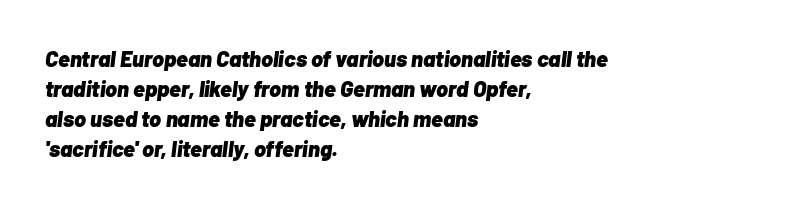
Q: Is the text bold? A: Yes.
Q: Is the text italic (slanted)? A: Yes, it leans right by about 7 degrees.
Q: Is the text underlined? A: No.
Q: How is the paragraph aligned? A: Left-aligned.
Q: Is the spacing between letters normal or unusually wide? A: Normal.
Q: Is the spacing between lines tight, normal or loose? A: Normal.
